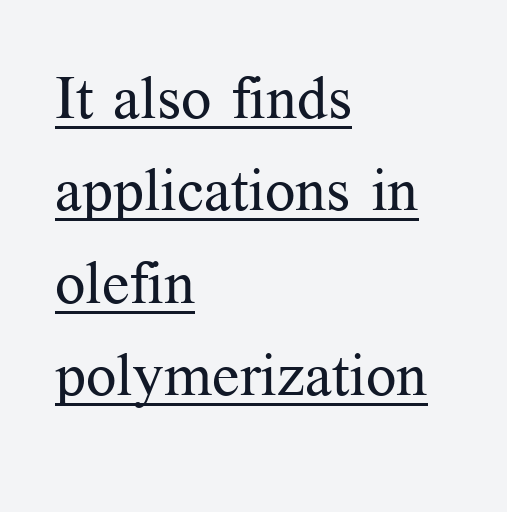
Do the letters lean? They stand straight. Notice how the passage keeps a crisp vertical edge on the left only. Reading down the column, the eye jumps a familiar distance to each next line. Old-style or modern, the face here clearly has serifs. Weight class: somewhere from thin through regular.
